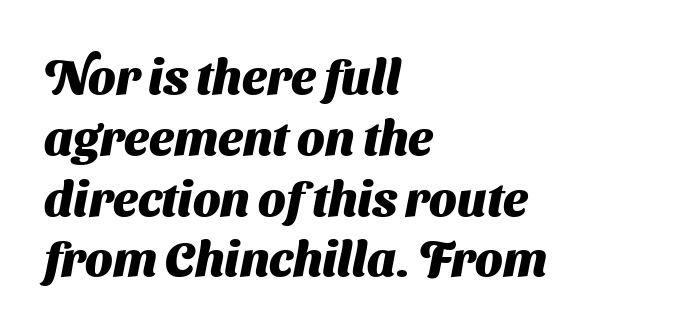
The typeface chosen for these lines omits serifs. If you drew a ruler down the left edge, every line would touch it. In terms of letterspacing, this is plain default setting. Underlining? Definitely not there. These words are printed bold, with thick strokes throughout.
